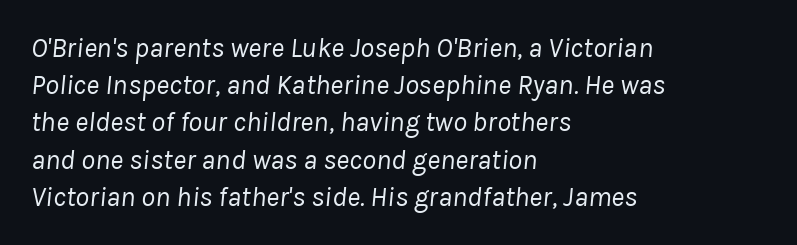
Here the glyphs are tracked normally, forming tight word shapes. Designer's note — italics engaged. Reading down the column, the eye jumps a familiar distance to each next line. Stroke thickness stays within the range of a standard reading face or lighter.
